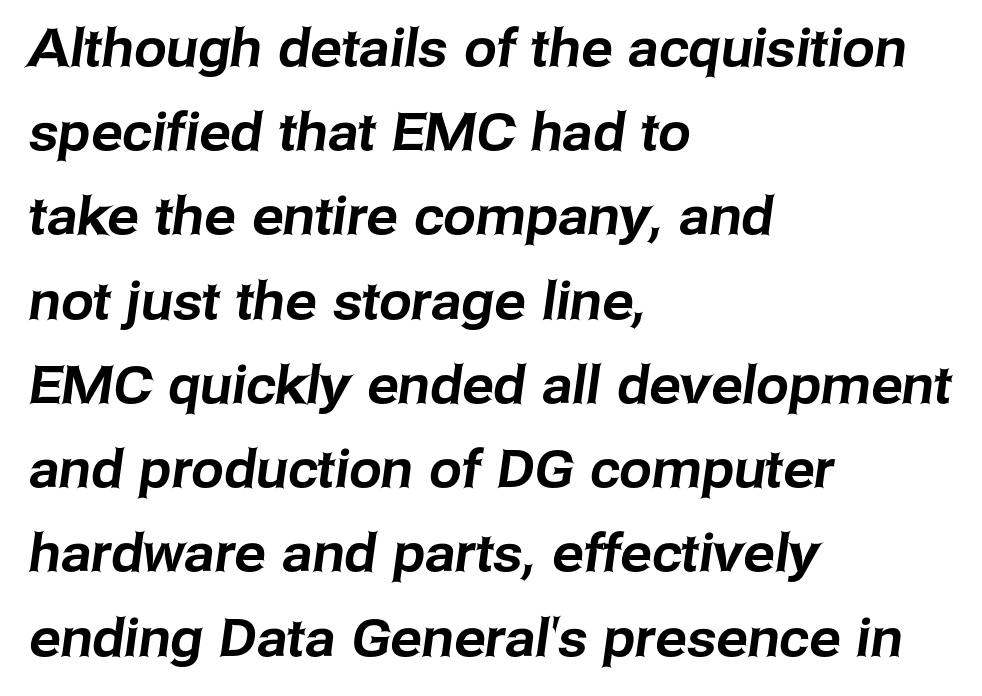
Words float on clear page, feet unadorned. Spacing verdict: proportional, widths tailored to each character. A typesetter would call this leading conventional body-copy spacing. This is sans-serif lettering, the kind often seen on screens and signage. Caption: multi-line text, flush left, ragged right. Each word holds together tightly as a unit, with standard inter-letter gaps.
